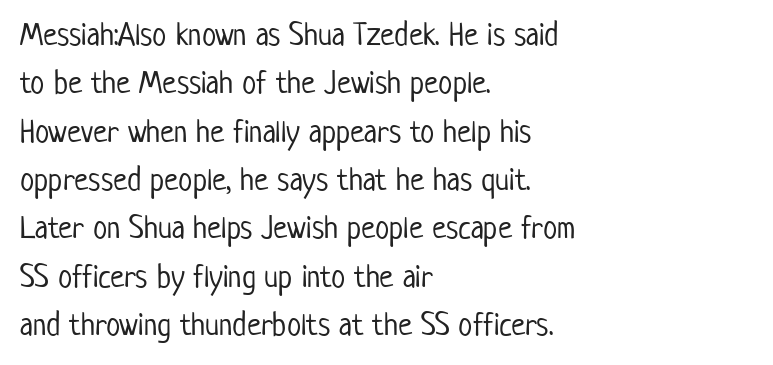
{"serif": "no", "italic": "no", "bold": "no", "weight": "light", "width": "condensed", "stroke_contrast": "low", "x_height": "medium", "monospaced": "no", "underline": "no", "align": "left", "line_spacing": "normal", "line_spacing_ratio": 1.51, "letter_spacing": "normal", "letter_spacing_em": 0.0, "glyph_px": 32}
